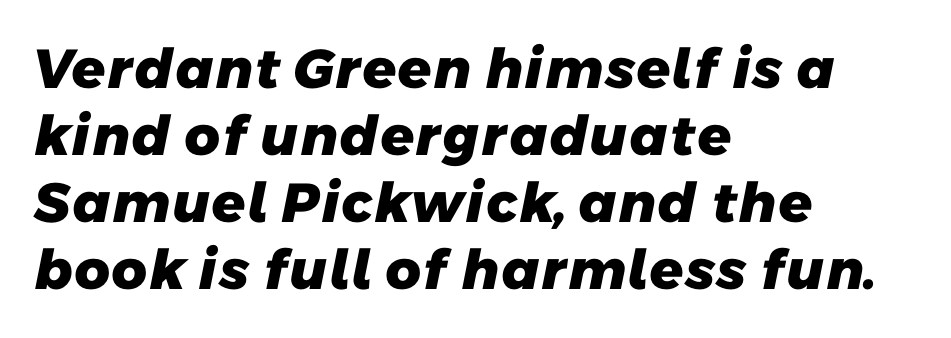
The image shows 55 px heavy sans-serif type; set left-aligned, line spacing 1.22x, normal letter spacing, not underlined; low stroke contrast and a medium x-height.
